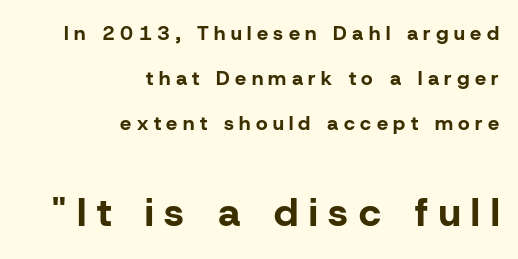
{"serif": "no", "italic": "no", "bold": "yes", "weight": "bold", "width": "normal", "stroke_contrast": "low", "x_height": "medium", "monospaced": "no", "underline": "no", "align": "right", "line_spacing": "loose", "line_spacing_ratio": 2.24, "letter_spacing": "wide", "letter_spacing_em": 0.27, "larger_block": "second", "size_ratio": 2.0, "glyph_px": 40}
